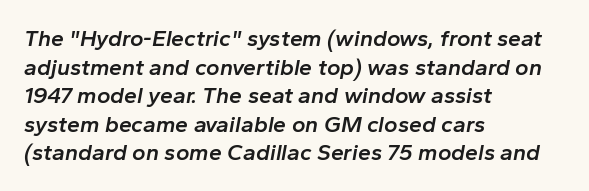
{"italic": "yes", "lean": "right", "slant_degrees": 10, "bold": "semi", "underline": "no", "align": "left", "line_spacing_ratio": 1.24, "letter_spacing": "normal", "letter_spacing_em": 0.0, "glyph_px": 23}
